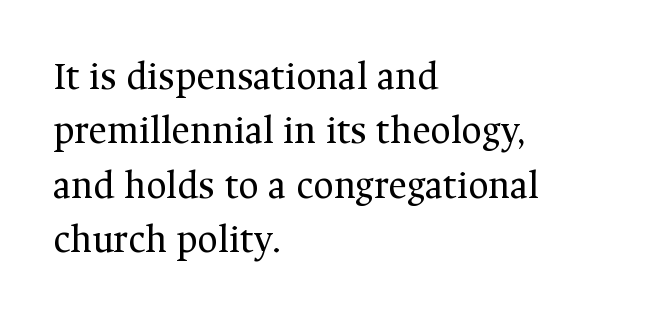
Summary of vertical rhythm: regular, with standard interline spacing. Proportional: the letters do not fall into vertical columns. Is the stroke heavy? The answer is a plain regular-or-lighter. Look at the bottom of the vertical strokes: they flare into serifs here. In terms of letterspacing, this is plain default setting. Honestly, there is no underline to notice here at all.
